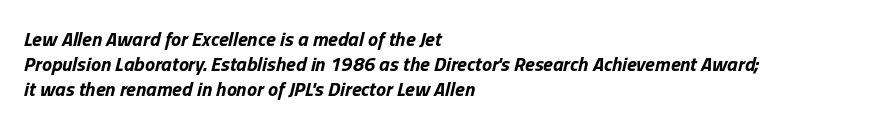
The font's italic variant was chosen for this text. The paragraph shown leans on its left margin. Nothing unusual about the tracking: characters are spaced as the font intends. The letters are bold, with thick, heavy strokes. Clear beneath every line of the passage.
